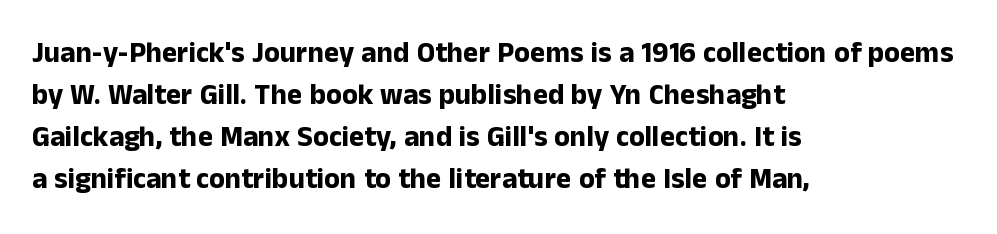
The string is rendered with underlining switched off. Strokes here are thick enough to call this a true bold. Each letter keeps its own natural width here, so spacing adapts to shape. One glance says typical: line gaps are just what's usual.
